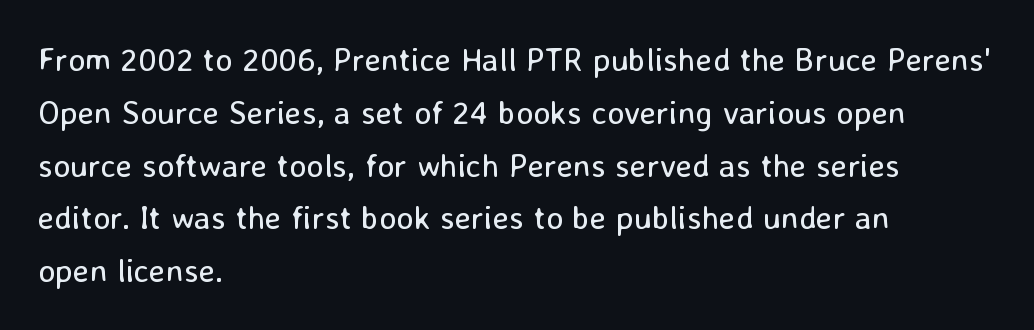
Q: Is the text bold? A: No.
Q: Is the text italic (slanted)? A: No, it is upright.
Q: Is the typeface a serif or a sans-serif typeface? A: Sans-serif.
Q: Is the text underlined? A: No.
Q: How is the paragraph aligned? A: Left-aligned.
Q: Is the spacing between letters normal or unusually wide? A: Normal.
Q: Is the spacing between lines tight, normal or loose? A: Normal.
Q: Width (condensed, normal, or wide)? A: Normal.
Q: Stroke contrast? A: Low.
Q: x-height? A: Medium.
Q: Monospaced? A: No.
